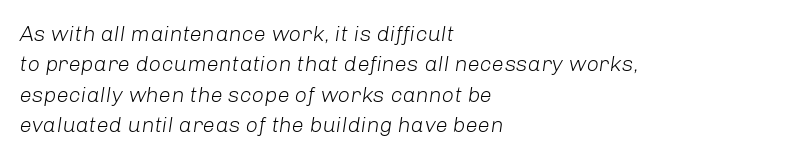
The image shows 22 px text type, italic (leaning right); set left-aligned, normal line spacing (1.38x), normal letter spacing, not underlined.
